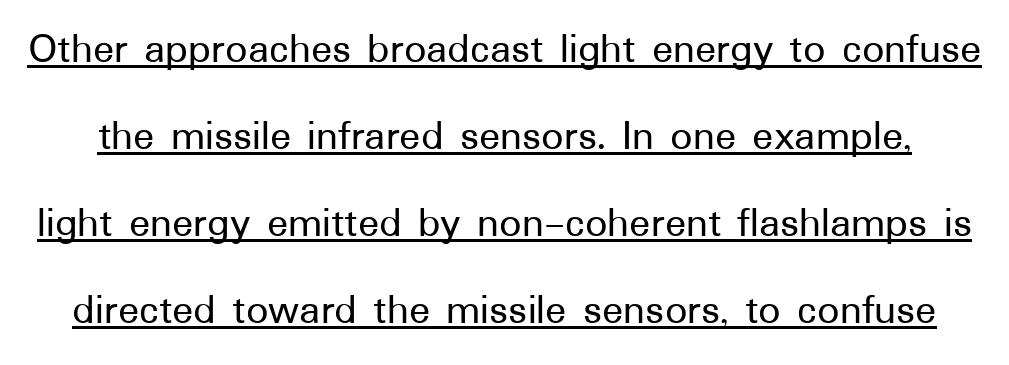
{"serif": "no", "italic": "no", "width": "normal", "stroke_contrast": "low", "x_height": "medium", "monospaced": "no", "underline": "yes", "line_spacing": "loose", "line_spacing_ratio": 1.98, "letter_spacing": "normal", "letter_spacing_em": 0.0, "glyph_px": 44}
